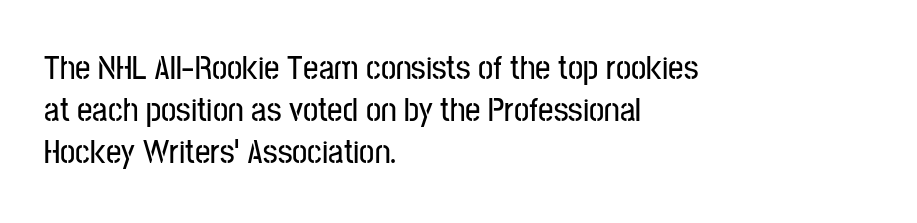
{"serif": "no", "italic": "no", "width": "condensed", "stroke_contrast": "low", "x_height": "medium", "monospaced": "no", "underline": "no", "align": "left", "line_spacing_ratio": 1.23, "letter_spacing": "normal", "letter_spacing_em": 0.0, "glyph_px": 34}
